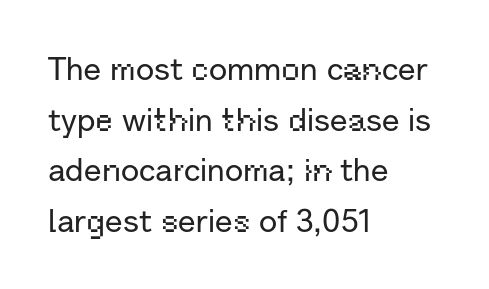
The image shows 32 px sans-serif type, upright; set left-aligned, normal line spacing (1.58x), normal letter spacing, not underlined; low stroke contrast and a medium x-height.
